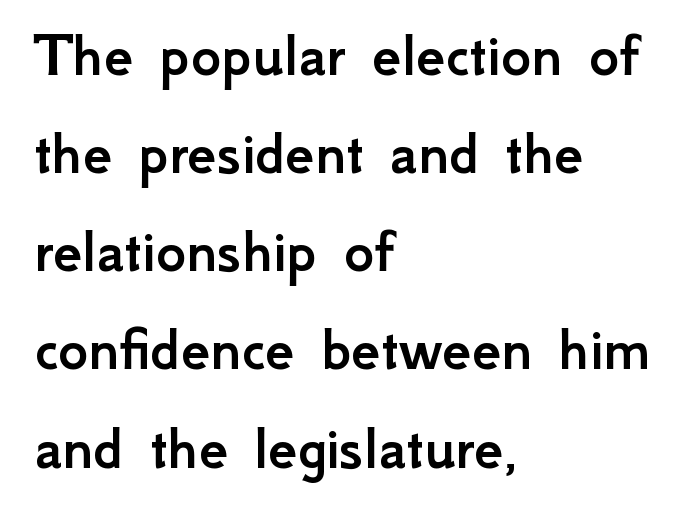
Is this a sans? Yes — the strokes have no serifs. All the whitespace from short lines collects on the right. Descender tails drop into unmarked territory. The line-height multiplier appears to be the usual default. Every character sits straight up, as roman type does.
